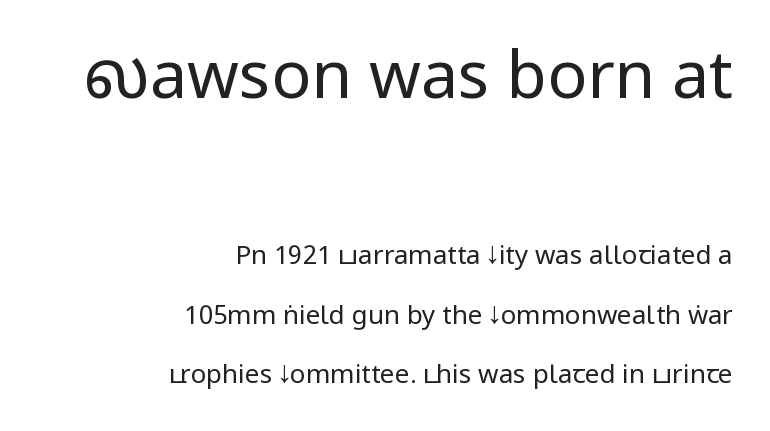
Each letter keeps its own natural width here, so spacing adapts to shape. Weight: regular or lighter. Is there much room between lines? Yes — plenty of vertical air separates them. The initial chunk of copy outweighs the following chunk in type size. The face used here is a sans, in the tradition of grotesques and geometrics.
